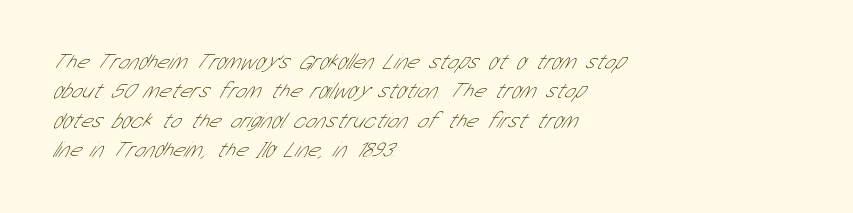
Caption: face not bold, strokes unweighted. How are the letters spaced? Ordinarily, with no added tracking. Summary of vertical rhythm: regular, with standard interline spacing. Plain, unruled lines of type. The paragraph has a hard left edge and a soft right edge.
